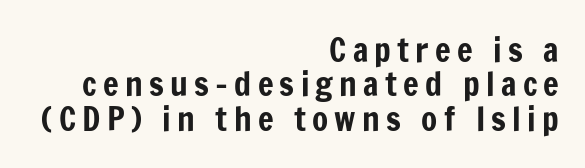
The image shows 33 px condensed sans-serif type, upright; set right-aligned, tight line spacing (1.04x), not underlined; low stroke contrast and a medium x-height.
